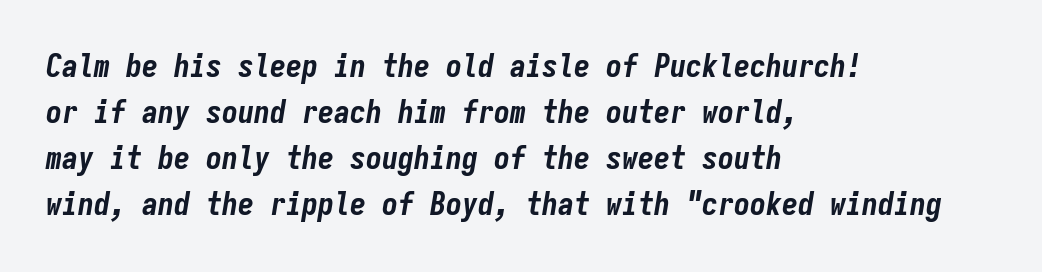
Check the space under the baseline: it is left empty. Glyph-to-glyph distance matches everyday printed text. Yep, that's italic — everything's leaning. The passage shown is typed in a monospace face where columns stay perfectly aligned. Typeset ragged right — the left edge is the straight one.
